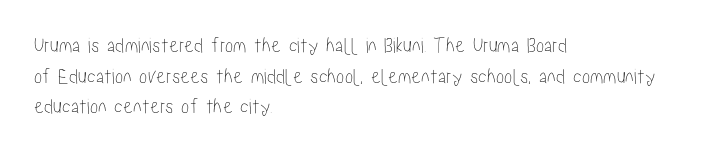
{"italic": "no", "underline": "no", "align": "left", "line_spacing": "normal", "line_spacing_ratio": 1.39, "letter_spacing": "normal", "letter_spacing_em": 0.0, "glyph_px": 22}
